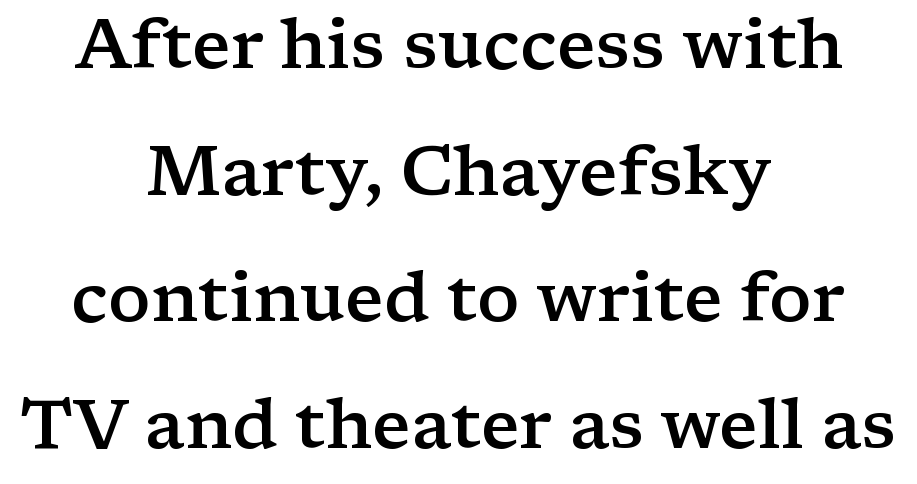
{"serif": "yes", "italic": "no", "bold": "semi", "weight": "semibold", "width": "wide", "stroke_contrast": "low", "x_height": "medium", "monospaced": "no", "underline": "no", "align": "center", "line_spacing_ratio": 1.81, "letter_spacing": "normal", "letter_spacing_em": 0.0, "glyph_px": 70}
